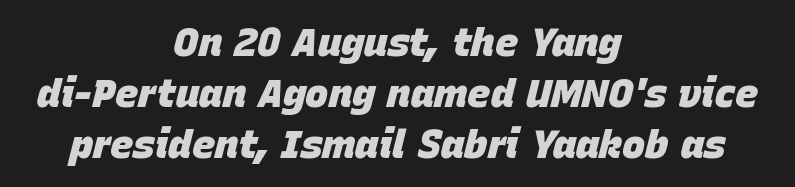
The image shows 39 px heavy type, italic (leaning right); set centered, normal line spacing (1.31x), normal letter spacing, not underlined; low stroke contrast and a large x-height.
